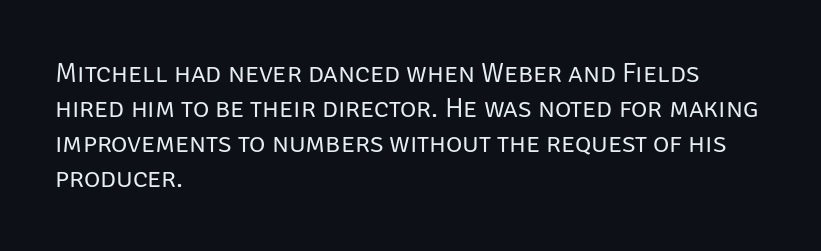
{"serif": "no", "italic": "no", "bold": "no", "weight": "regular", "width": "normal", "stroke_contrast": "low", "x_height": "large", "monospaced": "no", "underline": "no", "align": "left", "line_spacing": "normal", "line_spacing_ratio": 1.25, "letter_spacing": "normal", "letter_spacing_em": 0.0, "glyph_px": 28}
